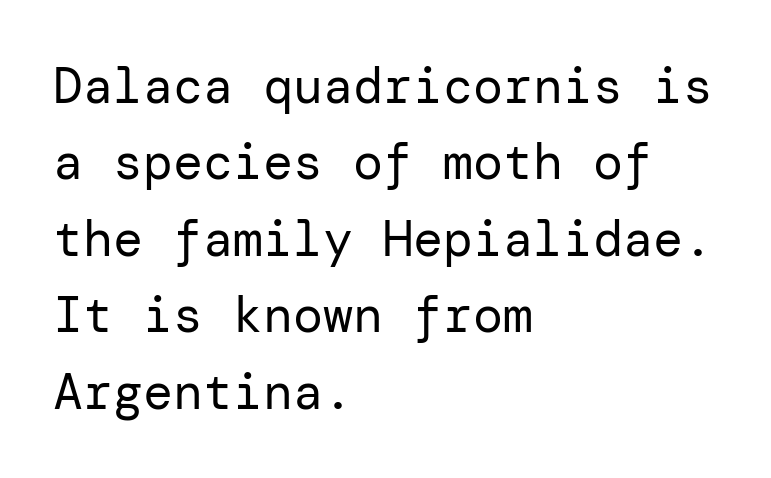
The image shows 50 px regular-weight sans-serif type, upright; set left-aligned, normal line spacing (1.53x), normal letter spacing, not underlined; low stroke contrast and a medium x-height.
